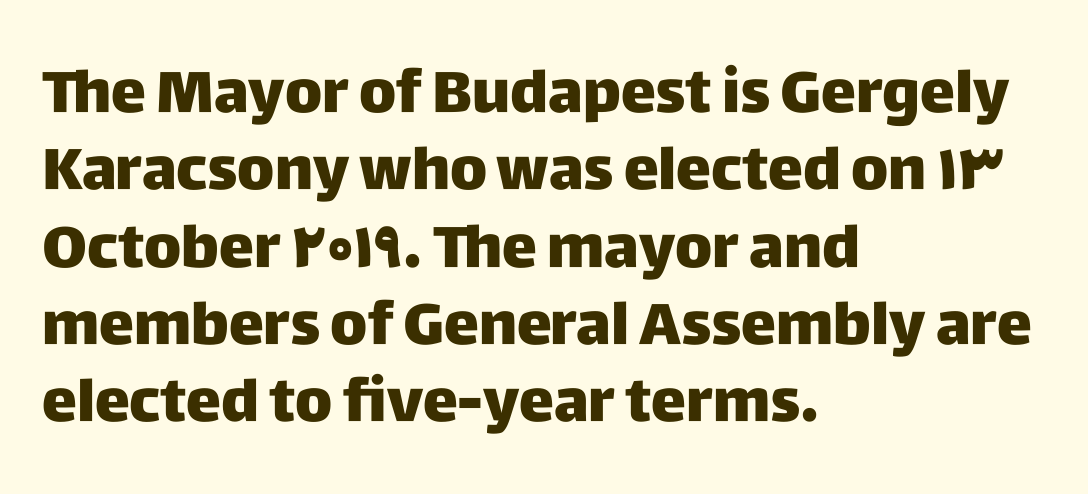
{"serif": "no", "italic": "no", "width": "normal", "stroke_contrast": "low", "x_height": "large", "monospaced": "no", "underline": "no", "align": "left", "line_spacing": "normal", "line_spacing_ratio": 1.31, "letter_spacing": "normal", "letter_spacing_em": 0.0, "glyph_px": 59}
